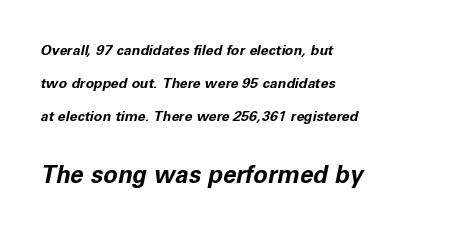
The image shows 24 px bold type, italic (leaning right); set left-aligned, loose line spacing (2.34x), normal letter spacing, not underlined; the second (bottom) block is 1.71x larger.
